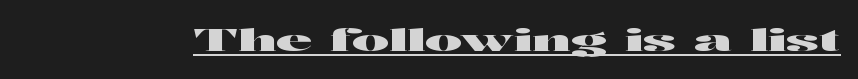
{"serif": "no", "italic": "no", "width": "wide", "stroke_contrast": "high", "x_height": "medium", "monospaced": "no", "underline": "yes", "letter_spacing": "normal", "letter_spacing_em": 0.0, "glyph_px": 31}
